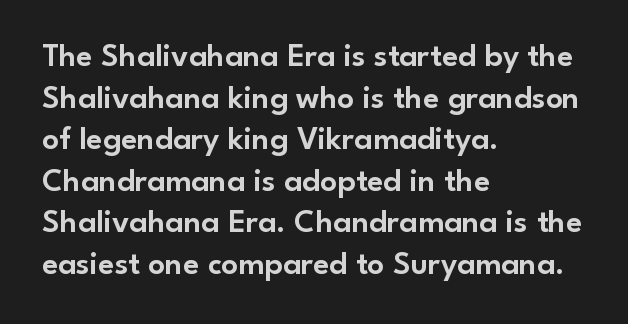
Q: Is the text italic (slanted)? A: No, it is upright.
Q: Is the typeface a serif or a sans-serif typeface? A: Sans-serif.
Q: Is the text underlined? A: No.
Q: How is the paragraph aligned? A: Left-aligned.
Q: Is the spacing between letters normal or unusually wide? A: Normal.
Q: Is the spacing between lines tight, normal or loose? A: Normal.
Q: Width (condensed, normal, or wide)? A: Normal.
Q: Stroke contrast? A: Low.
Q: x-height? A: Small.
Q: Monospaced? A: No.
